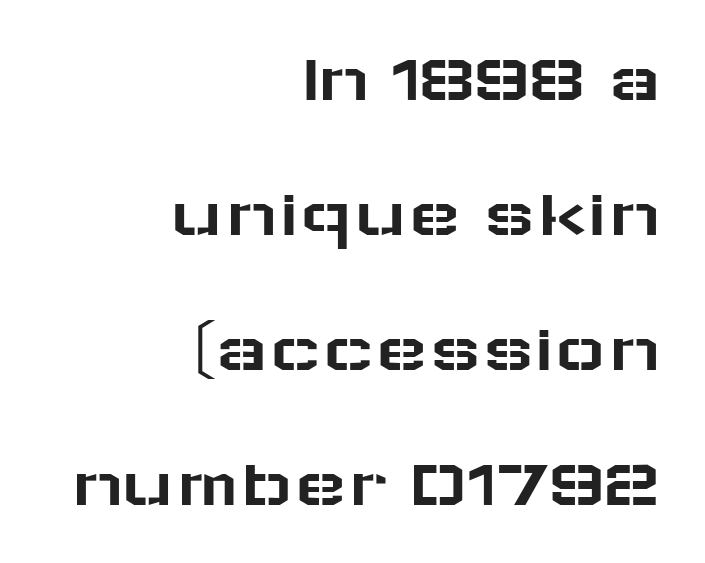
The image shows 70 px wide sans-serif type, upright; set right-aligned, loose line spacing (1.93x), normal letter spacing, not underlined; low stroke contrast and a medium x-height.
